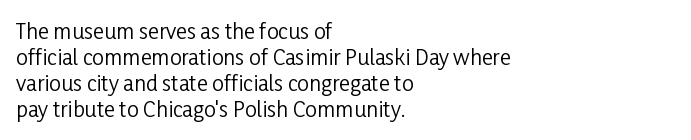
{"italic": "no", "bold": "no", "underline": "no", "align": "left", "line_spacing_ratio": 1.24, "letter_spacing": "normal", "letter_spacing_em": 0.0, "glyph_px": 21}
